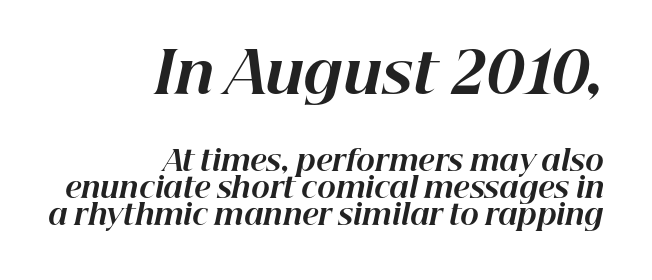
{"italic": "yes", "lean": "right", "slant_degrees": 12, "bold": "yes", "weight": "bold", "width": "normal", "stroke_contrast": "high", "x_height": "medium", "monospaced": "no", "underline": "no", "align": "right", "line_spacing": "tight", "line_spacing_ratio": 0.96, "letter_spacing": "normal", "letter_spacing_em": 0.0, "larger_block": "first", "size_ratio": 2.04, "glyph_px": 57}
